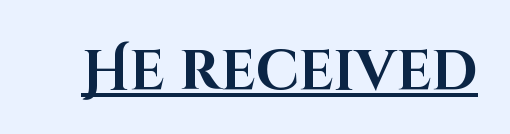
{"serif": "no", "italic": "no", "bold": "yes", "weight": "bold", "width": "normal", "stroke_contrast": "high", "x_height": "large", "monospaced": "no", "underline": "yes", "letter_spacing": "normal", "letter_spacing_em": 0.0, "glyph_px": 56}
